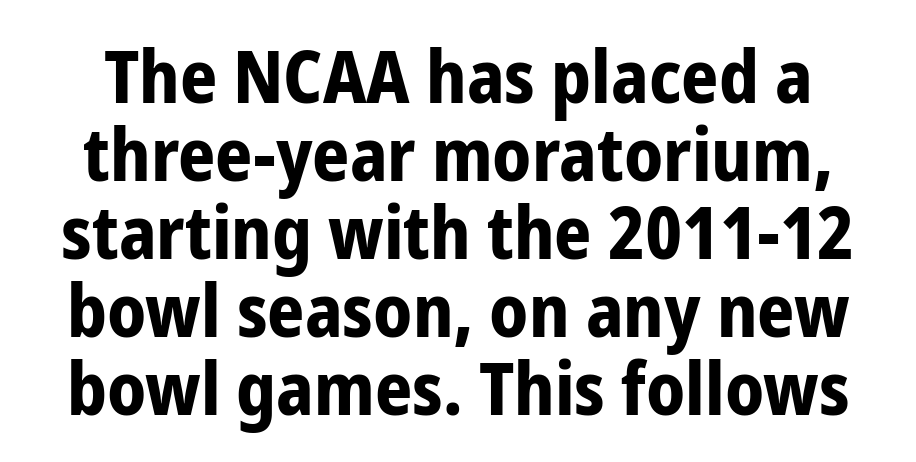
The image shows 73 px bold, condensed sans-serif type, upright; set tight line spacing (1.07x), normal letter spacing, not underlined; low stroke contrast and a medium x-height.
